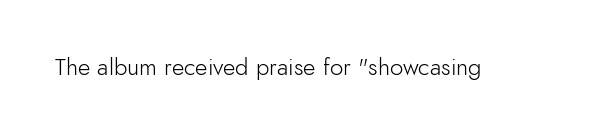
Only glyphs here, with clear space below each row. Notice how the stems are strictly vertical — no italics here. Between one letter and the next there's only the usual sliver of space. Is this a heavy cut? Hardly; it is regular or lighter.
